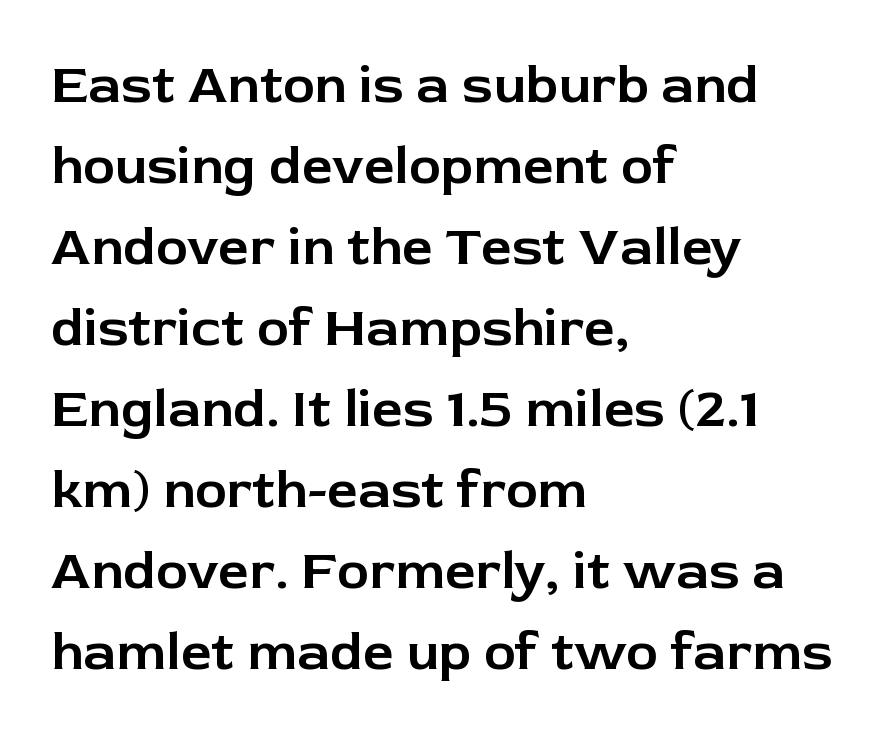
Q: Is the text italic (slanted)? A: No, it is upright.
Q: Is the typeface a serif or a sans-serif typeface? A: Sans-serif.
Q: Is the text underlined? A: No.
Q: How is the paragraph aligned? A: Left-aligned.
Q: Is the spacing between letters normal or unusually wide? A: Normal.
Q: Is the spacing between lines tight, normal or loose? A: Normal.
Q: Width (condensed, normal, or wide)? A: Normal.
Q: Stroke contrast? A: Low.
Q: x-height? A: Medium.
Q: Monospaced? A: No.
